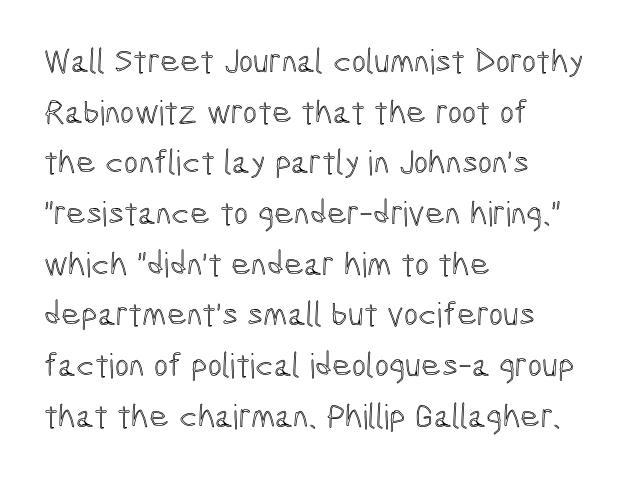
The image shows 34 px condensed type, upright; set left-aligned, normal line spacing (1.49x), normal letter spacing, not underlined; a medium x-height.
